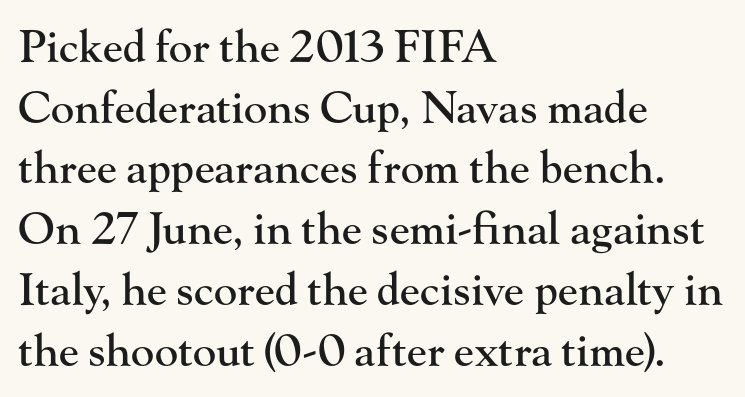
Letter spacing: default. Font category for this specimen: serif. A roman cut, with each character standing at attention. Character widths vary here, with narrow letters taking less room than wide ones. The words here are not underlined.
